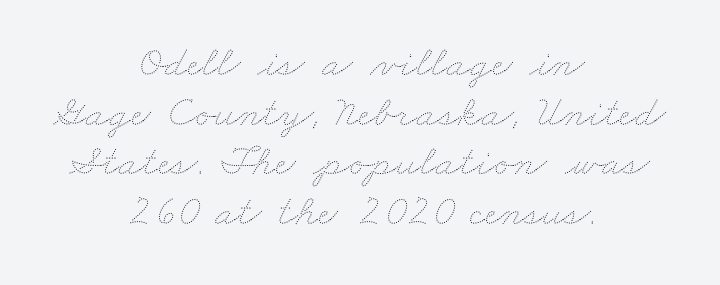
The image shows 44 px thin, wide type; set centered, tight line spacing (1.13x), normal letter spacing, not underlined; medium stroke contrast and a small x-height.
